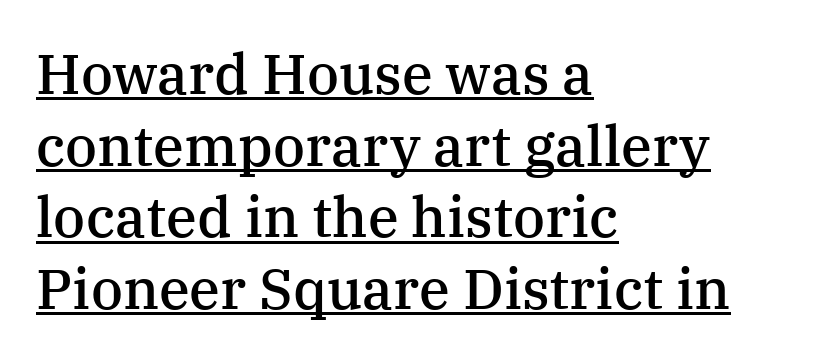
Q: Is the text bold? A: Semi-bold.
Q: Is the text italic (slanted)? A: No, it is upright.
Q: Is the typeface a serif or a sans-serif typeface? A: Serif.
Q: Is the text underlined? A: Yes.
Q: How is the paragraph aligned? A: Left-aligned.
Q: Is the spacing between letters normal or unusually wide? A: Normal.
Q: Is the spacing between lines tight, normal or loose? A: Normal.
Q: Width (condensed, normal, or wide)? A: Normal.
Q: Stroke contrast? A: Medium.
Q: x-height? A: Medium.
Q: Monospaced? A: No.
